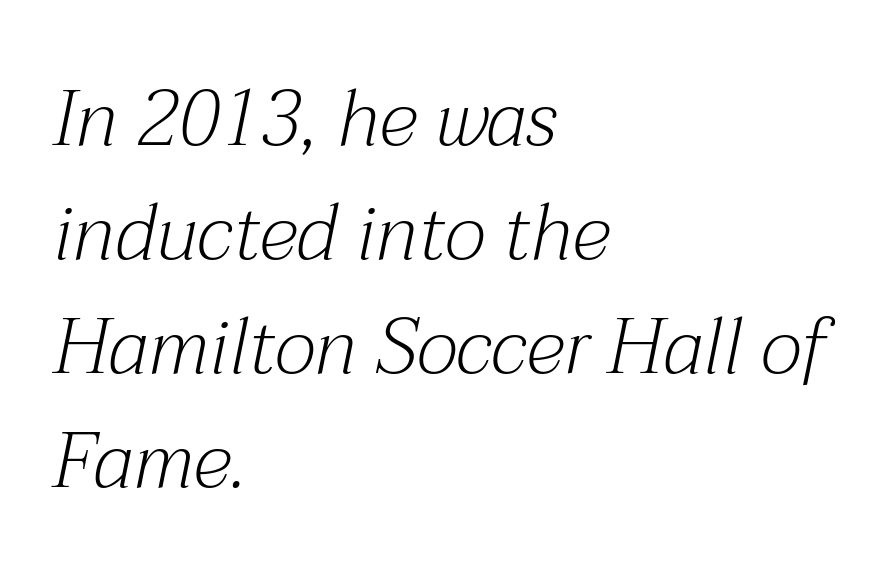
The image shows 78 px light serif type, italic (leaning right); set left-aligned, normal line spacing (1.46x), normal letter spacing, not underlined; medium stroke contrast and a medium x-height.
